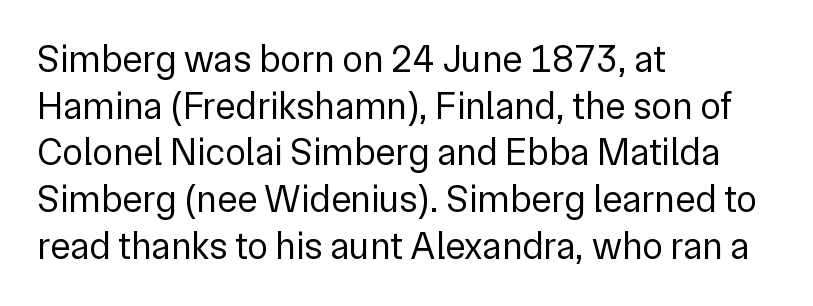
{"serif": "no", "italic": "no", "bold": "no", "weight": "regular", "width": "normal", "stroke_contrast": "low", "x_height": "medium", "monospaced": "no", "underline": "no", "align": "left", "line_spacing_ratio": 1.23, "letter_spacing": "normal", "letter_spacing_em": 0.0, "glyph_px": 38}
